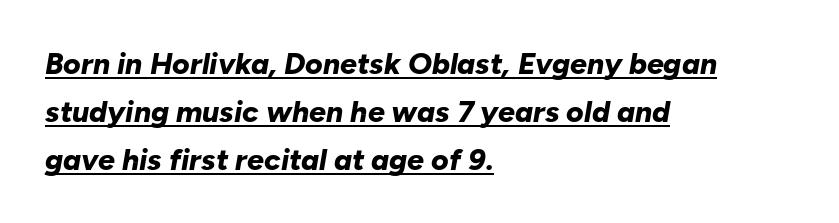
Reading down the block, your eye returns to a fixed left position each line. The face used here is proportionally spaced, like ordinary book or web type. Characters follow at the spacing the type designer built in. The line-height multiplier appears to be the usual default. In designer terms, the underline attribute is active on this setting.
